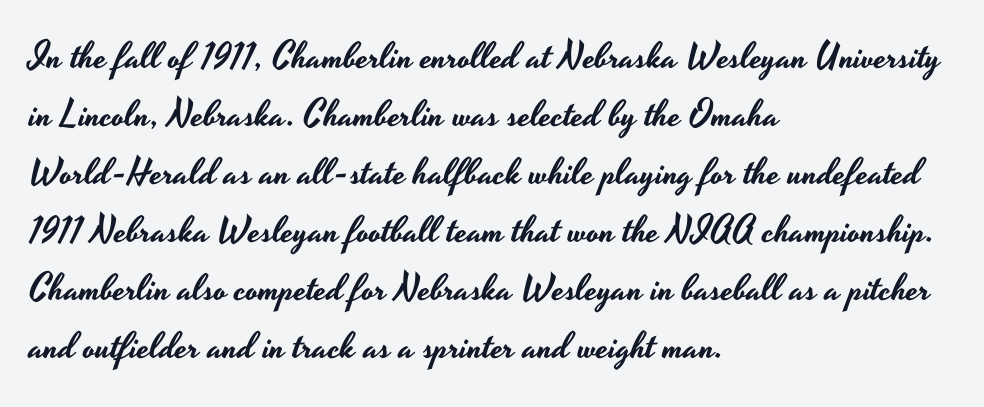
Q: Is the text italic (slanted)? A: Yes.
Q: Is the typeface a serif or a sans-serif typeface? A: Sans-serif.
Q: Is the text underlined? A: No.
Q: How is the paragraph aligned? A: Left-aligned.
Q: Is the spacing between letters normal or unusually wide? A: Normal.
Q: Is the spacing between lines tight, normal or loose? A: Normal.
Q: Width (condensed, normal, or wide)? A: Wide.
Q: Stroke contrast? A: Low.
Q: x-height? A: Small.
Q: Monospaced? A: No.
